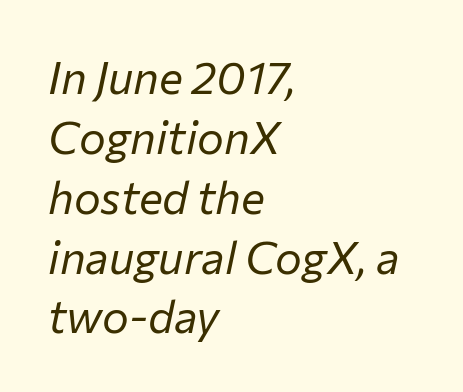
The image shows 45 px regular-weight type, italic (leaning right); set left-aligned, normal line spacing (1.33x), normal letter spacing, not underlined; low stroke contrast and a medium x-height.
